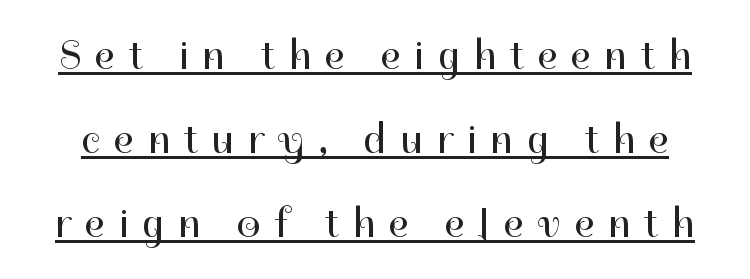
Q: Is the text bold? A: No.
Q: Is the text italic (slanted)? A: No, it is upright.
Q: Is the typeface a serif or a sans-serif typeface? A: Sans-serif.
Q: Is the text underlined? A: Yes.
Q: Is the spacing between letters normal or unusually wide? A: Unusually wide.
Q: Is the spacing between lines tight, normal or loose? A: Loose.
Q: Width (condensed, normal, or wide)? A: Normal.
Q: Stroke contrast? A: High.
Q: x-height? A: Medium.
Q: Monospaced? A: No.
